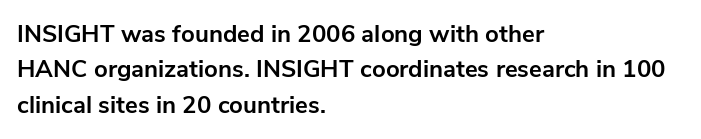
{"italic": "no", "bold": "yes", "underline": "no", "align": "left", "line_spacing": "normal", "line_spacing_ratio": 1.47, "letter_spacing": "normal", "letter_spacing_em": 0.0, "glyph_px": 24}
